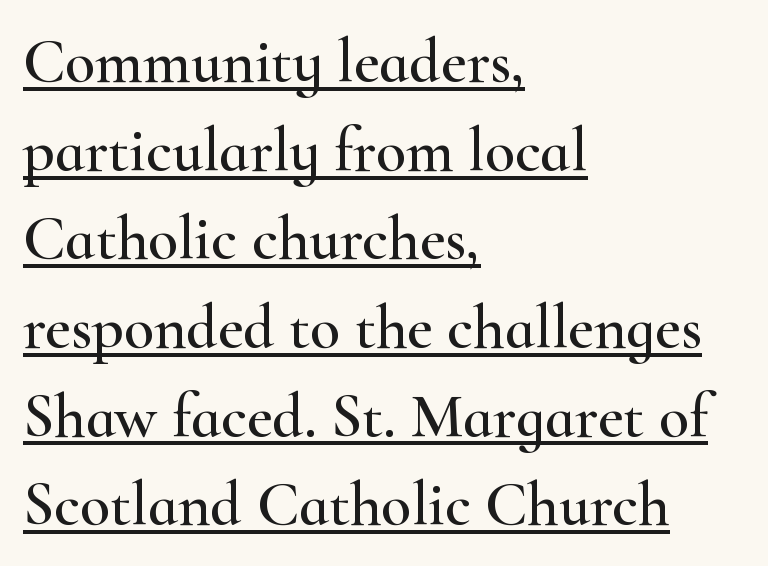
Regular leading. Examine the stroke ends and you'll spot serifs. Designer's note — italics off, roman on. This sample has the flowing, uneven cadence of proportional lettering. Inter-character spacing is left at the font's built-in metrics.
